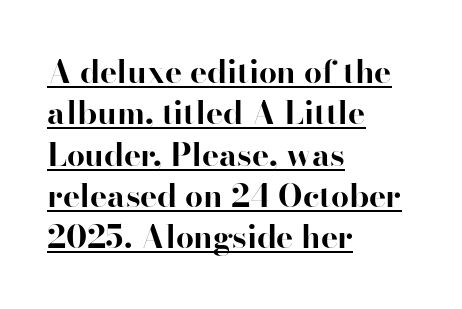
{"serif": "yes", "italic": "no", "bold": "yes", "weight": "bold", "width": "normal", "stroke_contrast": "high", "x_height": "small", "monospaced": "no", "underline": "yes", "align": "left", "line_spacing": "normal", "line_spacing_ratio": 1.29, "letter_spacing": "normal", "letter_spacing_em": 0.0, "glyph_px": 32}
